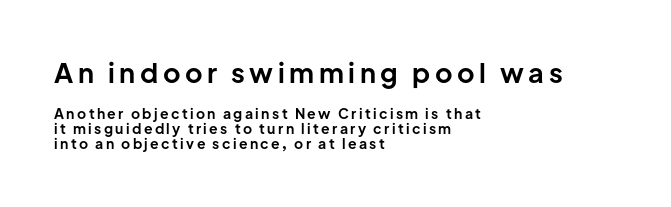
{"italic": "no", "bold": "yes", "underline": "no", "align": "left", "line_spacing": "tight", "line_spacing_ratio": 1.06, "larger_block": "first", "size_ratio": 1.93, "glyph_px": 27}
